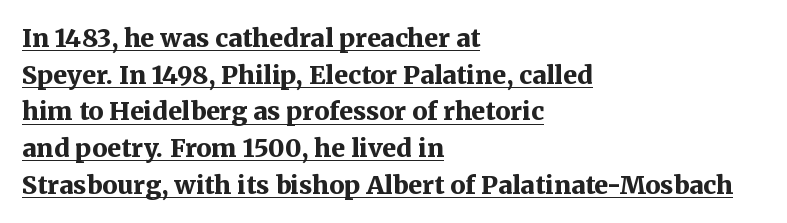
Caption: lettering with a line underneath. Alignment: flush left. In terms of leading, this rendering sits right in the middle. Students, note that the glyphs here touch the page at normal intervals. You'd pick this weight for a headline — it's a proper bold.
